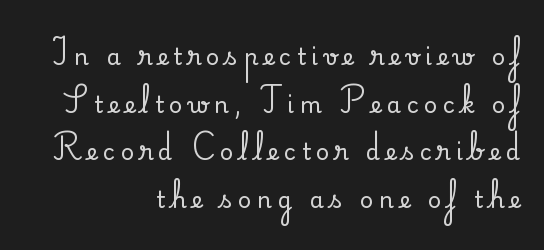
The image shows 23 px text type, upright; set right-aligned, loose line spacing (2.07x), unusually wide letter spacing (+0.24 em), not underlined.
